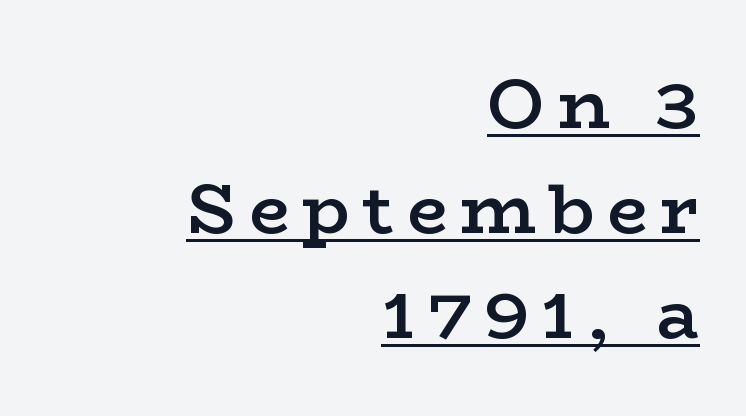
Q: Is the text bold? A: Semi-bold.
Q: Is the text italic (slanted)? A: No, it is upright.
Q: Is the typeface a serif or a sans-serif typeface? A: Serif.
Q: Is the text underlined? A: Yes.
Q: How is the paragraph aligned? A: Right-aligned.
Q: Is the spacing between lines tight, normal or loose? A: Normal.
Q: Width (condensed, normal, or wide)? A: Wide.
Q: Stroke contrast? A: Low.
Q: x-height? A: Medium.
Q: Monospaced? A: No.
